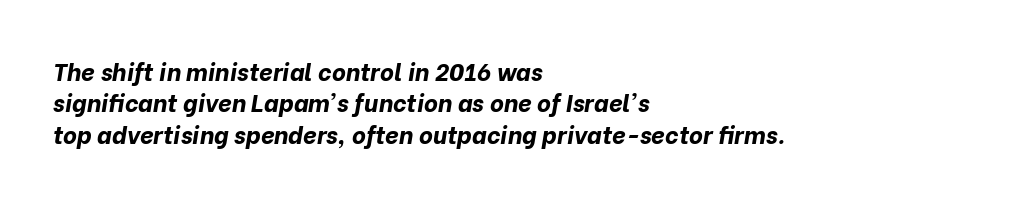
Q: Is the text bold? A: Yes.
Q: Is the text italic (slanted)? A: Yes, it leans right by about 10 degrees.
Q: Is the text underlined? A: No.
Q: How is the paragraph aligned? A: Left-aligned.
Q: Is the spacing between letters normal or unusually wide? A: Normal.
Q: Is the spacing between lines tight, normal or loose? A: Normal.
